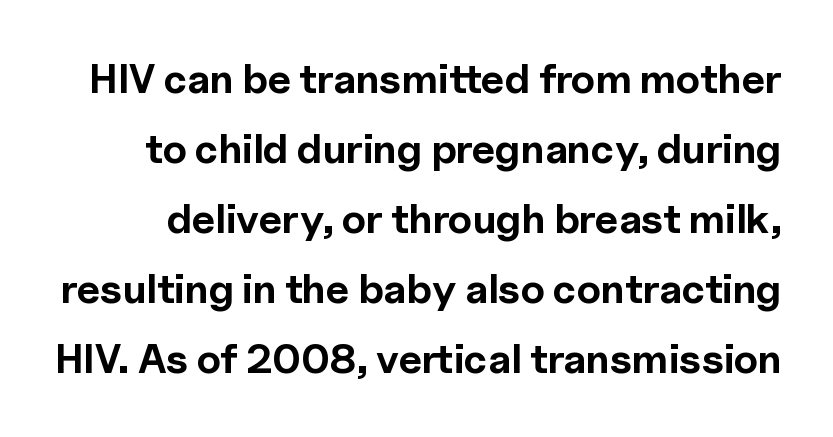
Are there feet on the stems? There aren't — it's a sans. What stands out about the letter spacing? Nothing — it is the standard amount. The passage shown is not underscored anywhere. Each letter keeps its own natural width here, so spacing adapts to shape.
